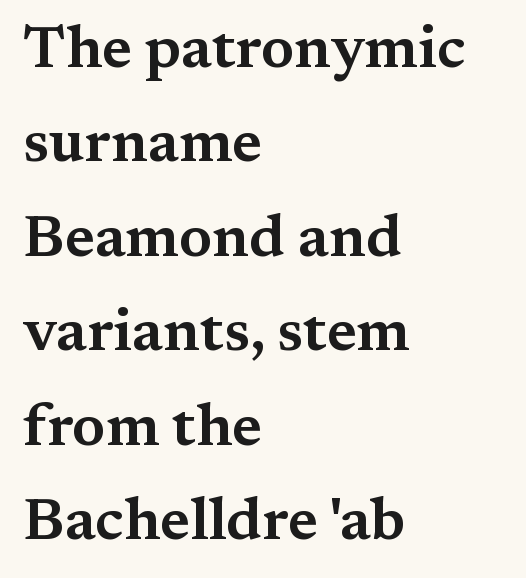
Q: Is the text italic (slanted)? A: No, it is upright.
Q: Is the typeface a serif or a sans-serif typeface? A: Serif.
Q: Is the text underlined? A: No.
Q: How is the paragraph aligned? A: Left-aligned.
Q: Is the spacing between letters normal or unusually wide? A: Normal.
Q: Is the spacing between lines tight, normal or loose? A: Normal.
Q: Width (condensed, normal, or wide)? A: Wide.
Q: Stroke contrast? A: Medium.
Q: x-height? A: Medium.
Q: Monospaced? A: No.
